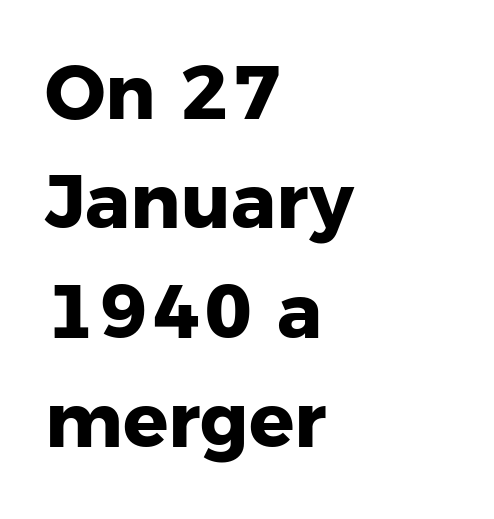
Q: Is the text bold? A: Yes.
Q: Is the text italic (slanted)? A: No, it is upright.
Q: Is the typeface a serif or a sans-serif typeface? A: Sans-serif.
Q: Is the text underlined? A: No.
Q: How is the paragraph aligned? A: Left-aligned.
Q: Is the spacing between letters normal or unusually wide? A: Normal.
Q: Is the spacing between lines tight, normal or loose? A: Normal.
Q: Width (condensed, normal, or wide)? A: Normal.
Q: Stroke contrast? A: Low.
Q: x-height? A: Medium.
Q: Monospaced? A: No.
